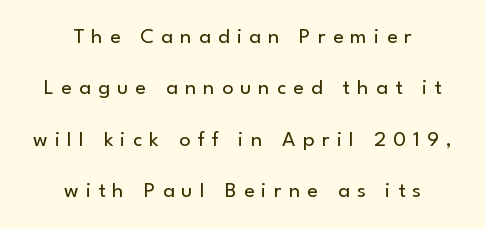
{"italic": "no", "bold": "no", "underline": "no", "align": "center", "line_spacing": "loose", "line_spacing_ratio": 2.33, "letter_spacing": "wide", "letter_spacing_em": 0.33, "glyph_px": 22}
